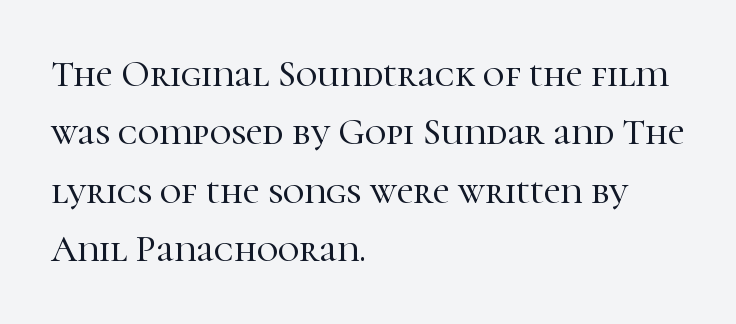
{"serif": "yes", "italic": "no", "width": "normal", "stroke_contrast": "high", "x_height": "medium", "monospaced": "no", "underline": "no", "align": "left", "line_spacing": "normal", "line_spacing_ratio": 1.58, "letter_spacing": "normal", "letter_spacing_em": 0.0, "glyph_px": 37}
